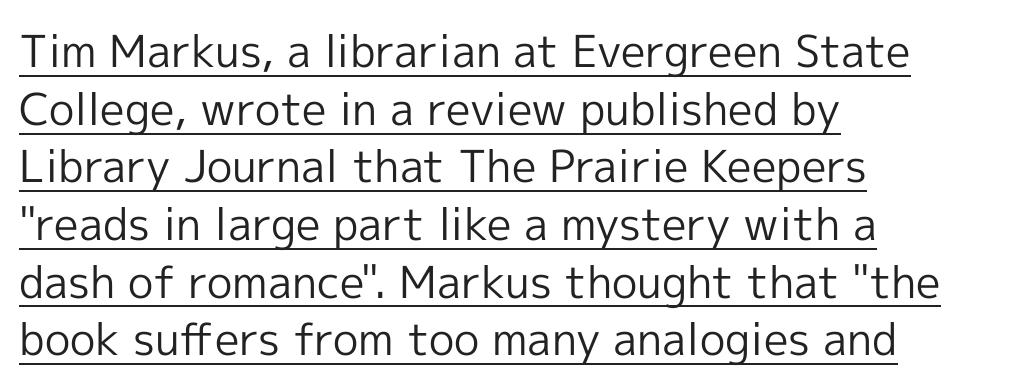
The passage shown is underscored from start to finish. A typesetter would call this proportional, since set widths differ per character. Are there feet on the stems? There aren't — it's a sans. Vertical spacing — default.
